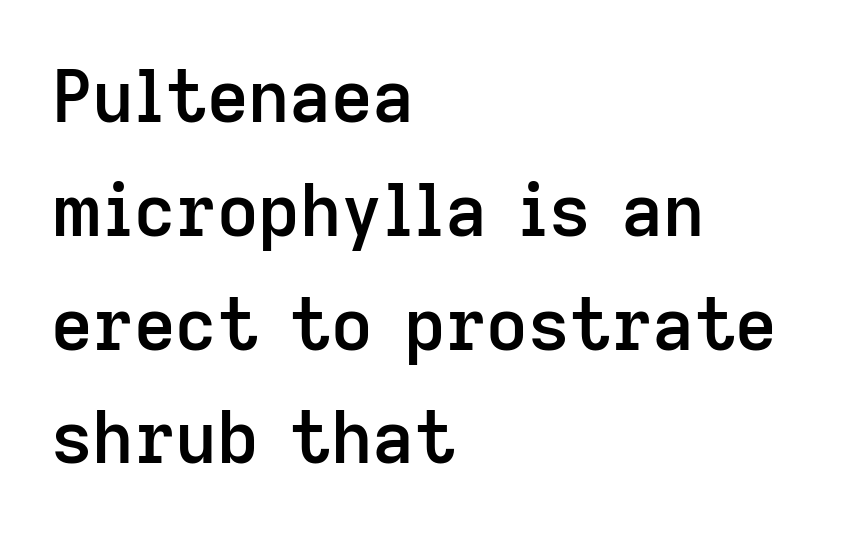
Q: Is the text bold? A: Semi-bold.
Q: Is the text italic (slanted)? A: No, it is upright.
Q: Is the typeface a serif or a sans-serif typeface? A: Sans-serif.
Q: Is the text underlined? A: No.
Q: How is the paragraph aligned? A: Left-aligned.
Q: Is the spacing between letters normal or unusually wide? A: Normal.
Q: Is the spacing between lines tight, normal or loose? A: Normal.
Q: Width (condensed, normal, or wide)? A: Normal.
Q: Stroke contrast? A: Low.
Q: x-height? A: Medium.
Q: Monospaced? A: No.
